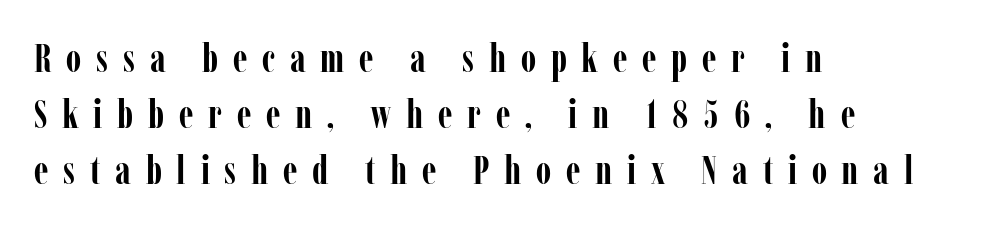
Q: Is the text bold? A: Yes.
Q: Is the text italic (slanted)? A: No, it is upright.
Q: Is the typeface a serif or a sans-serif typeface? A: Serif.
Q: Is the text underlined? A: No.
Q: How is the paragraph aligned? A: Left-aligned.
Q: Is the spacing between letters normal or unusually wide? A: Unusually wide.
Q: Is the spacing between lines tight, normal or loose? A: Normal.
Q: Width (condensed, normal, or wide)? A: Condensed.
Q: Stroke contrast? A: Low.
Q: x-height? A: Medium.
Q: Monospaced? A: No.
